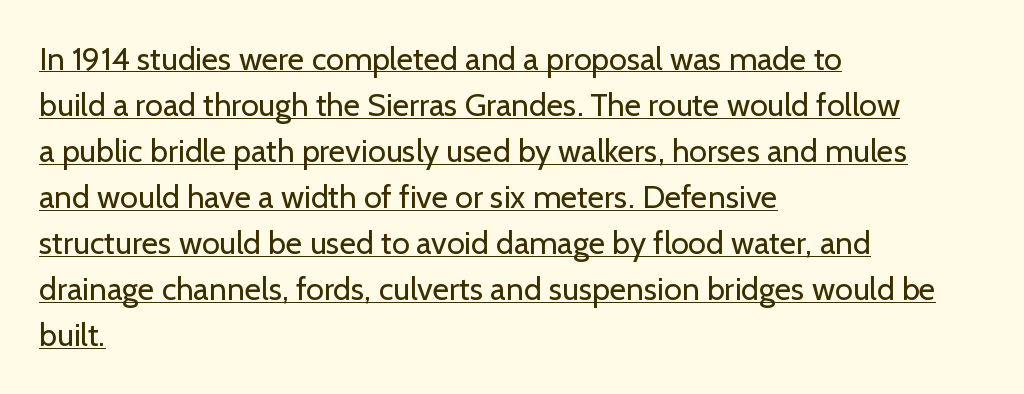
The image shows 32 px regular-weight sans-serif type, upright; set left-aligned, normal line spacing (1.44x), normal letter spacing, underlined; low stroke contrast and a medium x-height.
